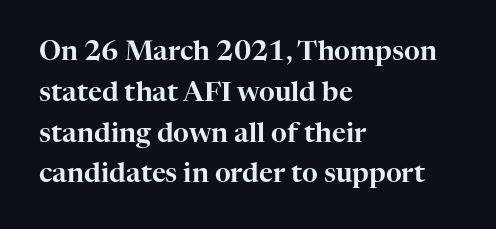
The typography opts for an upright posture over an oblique one. Descenders hang freely into open space. The rag falls on the right side of this text block. No extra tracking has been applied to these lines. Does the leading feel generous? No, just average.
